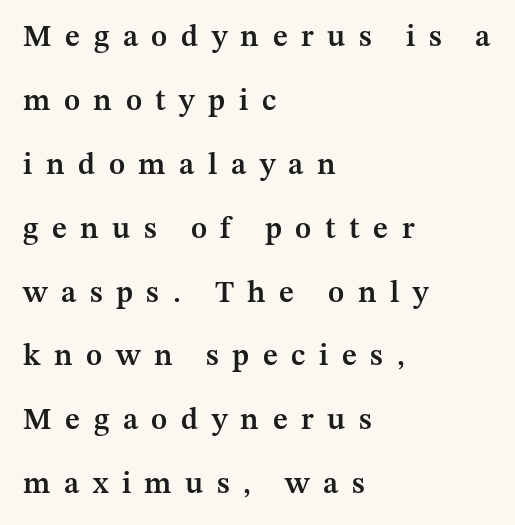
The image shows 30 px semibold serif type, upright; set left-aligned, loose line spacing (2.13x), unusually wide letter spacing (+0.45 em), not underlined; medium stroke contrast and a medium x-height.
